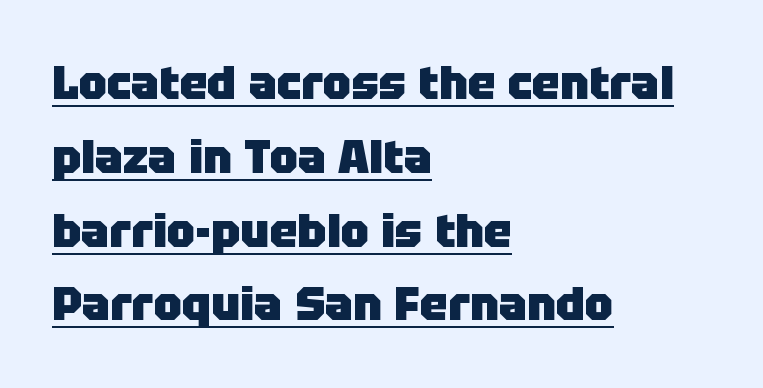
{"serif": "no", "italic": "no", "bold": "yes", "weight": "heavy", "width": "normal", "stroke_contrast": "low", "x_height": "large", "monospaced": "no", "underline": "yes", "align": "left", "line_spacing": "normal", "line_spacing_ratio": 1.57, "letter_spacing": "normal", "letter_spacing_em": 0.0, "glyph_px": 47}
